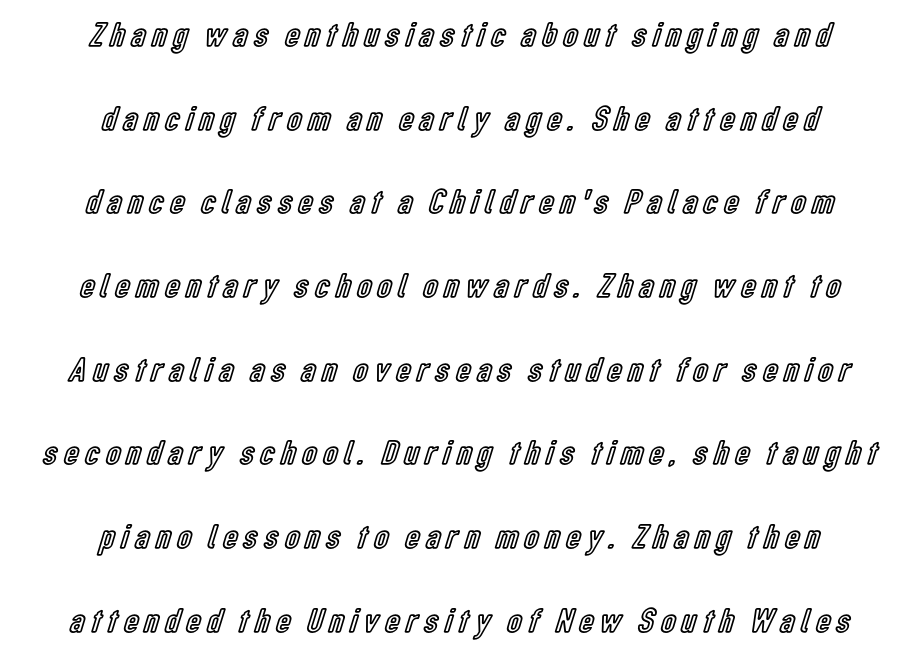
Q: Is the text italic (slanted)? A: Yes.
Q: Is the text underlined? A: No.
Q: How is the paragraph aligned? A: Centered.
Q: Is the spacing between lines tight, normal or loose? A: Loose.
Q: Width (condensed, normal, or wide)? A: Condensed.
Q: x-height? A: Medium.
Q: Monospaced? A: No.
